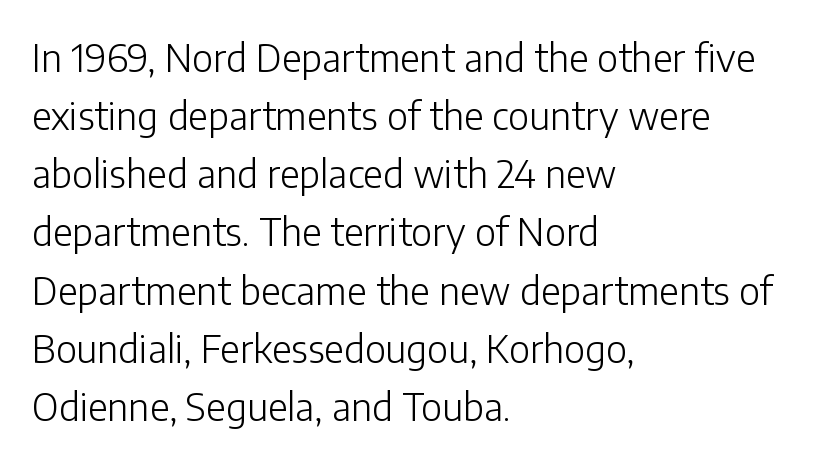
{"serif": "no", "italic": "no", "bold": "no", "weight": "light", "width": "normal", "stroke_contrast": "low", "x_height": "medium", "monospaced": "no", "underline": "no", "align": "left", "line_spacing": "normal", "line_spacing_ratio": 1.53, "letter_spacing": "normal", "letter_spacing_em": 0.0, "glyph_px": 38}
